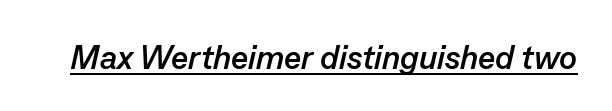
Q: Is the text bold? A: Yes.
Q: Is the text italic (slanted)? A: Yes, it leans right by about 13 degrees.
Q: Is the text underlined? A: Yes.
Q: Is the spacing between letters normal or unusually wide? A: Normal.
Q: Width (condensed, normal, or wide)? A: Normal.
Q: Stroke contrast? A: Low.
Q: x-height? A: Medium.
Q: Monospaced? A: No.
